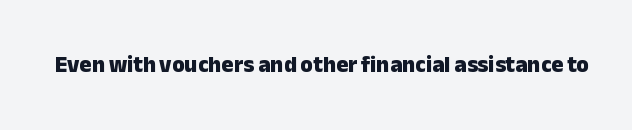
Notice how thick the strokes are: this is what a full bold looks like. In terms of letterspacing, this is plain default setting. The specimen omits any rule beneath the text block's lines. The lettering stays uniformly vertical, giving the passage a roman look.
